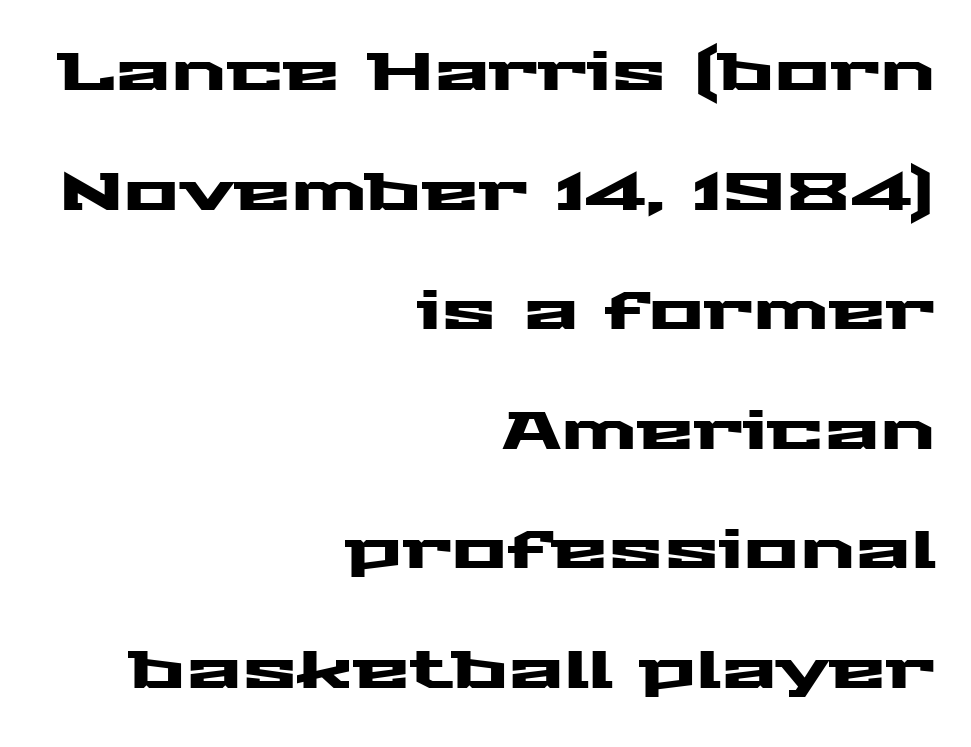
{"serif": "no", "italic": "no", "width": "wide", "stroke_contrast": "medium", "x_height": "medium", "monospaced": "no", "underline": "no", "align": "right", "line_spacing": "loose", "line_spacing_ratio": 2.3, "letter_spacing": "normal", "letter_spacing_em": 0.0, "glyph_px": 52}
